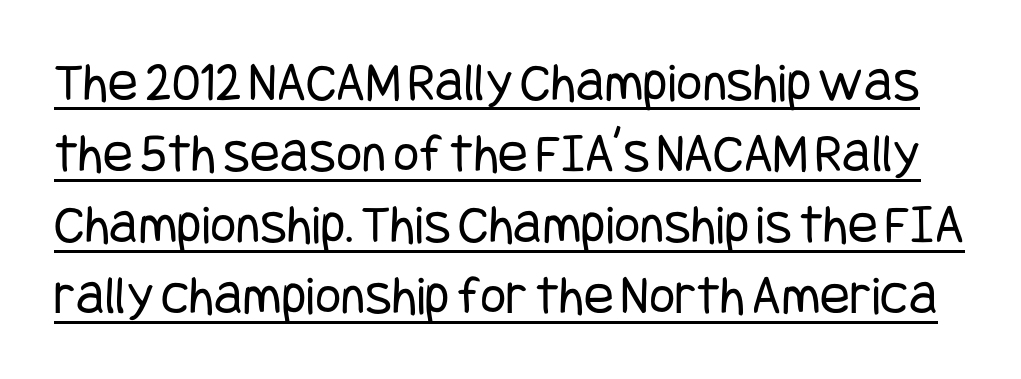
{"serif": "no", "italic": "no", "bold": "no", "weight": "regular", "width": "condensed", "stroke_contrast": "low", "x_height": "large", "underline": "yes", "line_spacing": "normal", "line_spacing_ratio": 1.27, "letter_spacing": "normal", "letter_spacing_em": 0.0, "glyph_px": 56}
